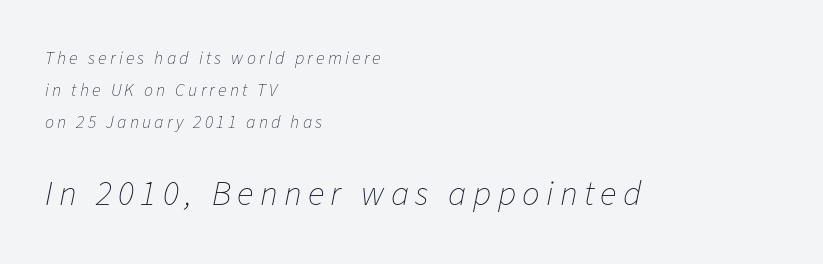
{"italic": "yes", "lean": "right", "slant_degrees": 11, "bold": "no", "weight": "thin", "width": "normal", "stroke_contrast": "low", "x_height": "medium", "monospaced": "no", "underline": "no", "align": "left", "line_spacing_ratio": 1.77, "larger_block": "second", "size_ratio": 1.94, "glyph_px": 35}
